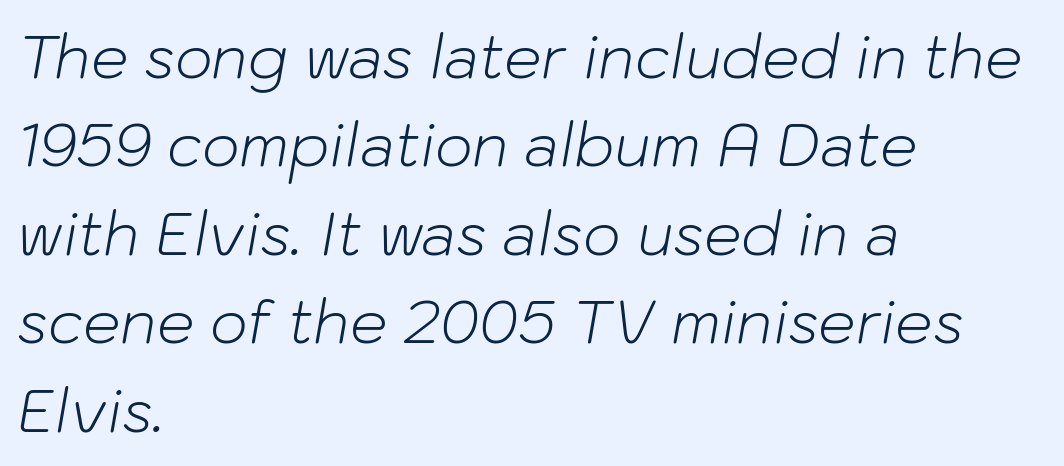
Think of a printed novel: that variable character pitch is what you see here. Does extra space separate the letters? No, they use regular spacing. Left-aligned paragraph, ragged on the right. Characters are canted at an angle relative to the baseline's perpendicular.
